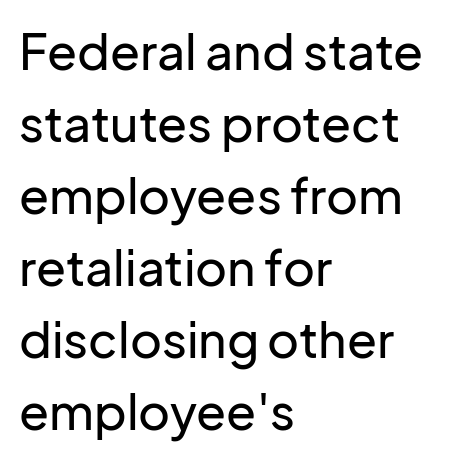
The image shows 49 px sans-serif type, upright; set left-aligned, normal line spacing (1.47x), normal letter spacing, not underlined; low stroke contrast and a medium x-height.
